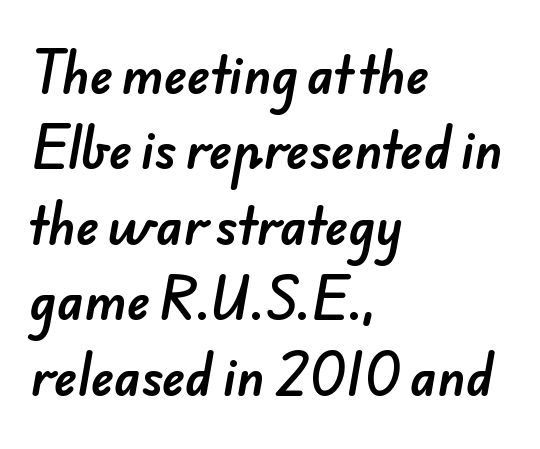
Q: Is the typeface a serif or a sans-serif typeface? A: Sans-serif.
Q: Is the text underlined? A: No.
Q: How is the paragraph aligned? A: Left-aligned.
Q: Is the spacing between letters normal or unusually wide? A: Normal.
Q: Is the spacing between lines tight, normal or loose? A: Normal.
Q: Width (condensed, normal, or wide)? A: Normal.
Q: Stroke contrast? A: Low.
Q: x-height? A: Small.
Q: Monospaced? A: No.
